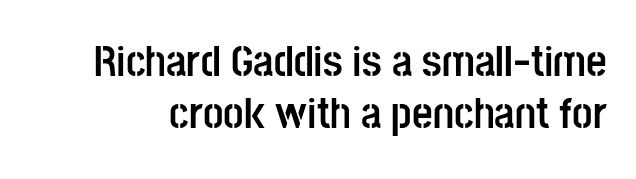
Q: Is the text bold? A: Yes.
Q: Is the text italic (slanted)? A: No, it is upright.
Q: Is the typeface a serif or a sans-serif typeface? A: Sans-serif.
Q: Is the text underlined? A: No.
Q: Is the spacing between letters normal or unusually wide? A: Normal.
Q: Is the spacing between lines tight, normal or loose? A: Tight.
Q: Width (condensed, normal, or wide)? A: Condensed.
Q: Stroke contrast? A: Low.
Q: x-height? A: Large.
Q: Monospaced? A: No.
